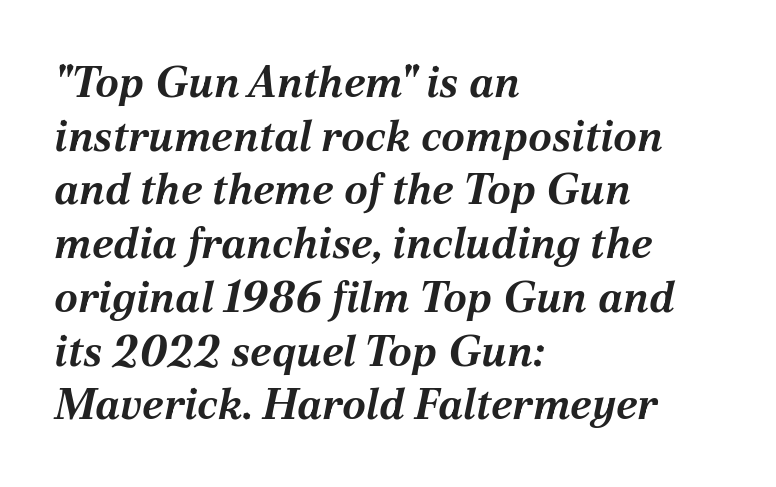
The image shows 43 px bold type, italic (leaning right); set left-aligned, normal line spacing (1.25x), normal letter spacing, not underlined; medium stroke contrast and a medium x-height.
